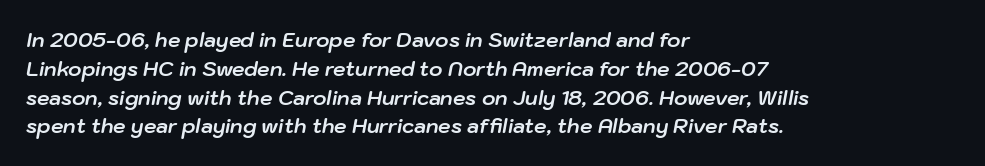
Horizontally, the lines are justified to the leading edge only. The typography opts for an oblique posture over an upright one. Set as a true bold cut, around the 700 mark. Letter spacing: default. Any mark beneath the type? The region is blank. The line-height multiplier appears to be the usual default.
